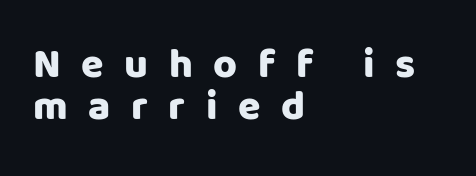
This sample has the flowing, uneven cadence of proportional lettering. Nobody drew a line under any word here. Every row of glyphs begins at an identical x-position on the left. A sans-serif font was chosen for this passage. The passage shown stacks its lines with hardly any gap. Short note: letters widely spaced.
